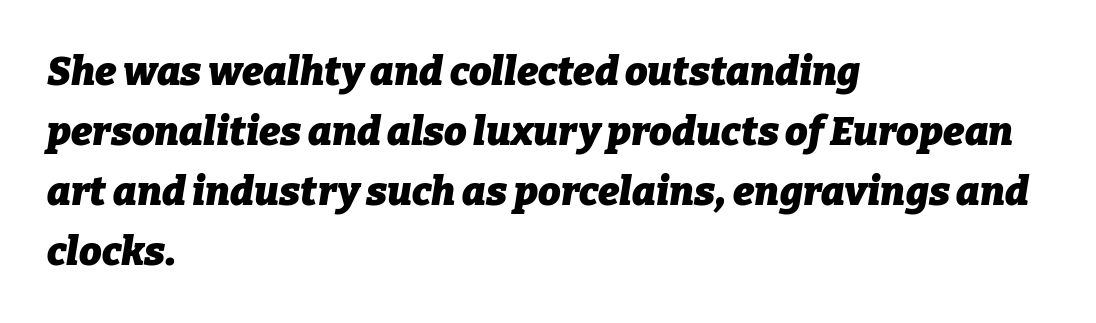
{"italic": "yes", "lean": "right", "slant_degrees": 9, "bold": "yes", "weight": "heavy", "width": "normal", "stroke_contrast": "low", "x_height": "medium", "monospaced": "no", "underline": "no", "align": "left", "line_spacing": "normal", "line_spacing_ratio": 1.5, "letter_spacing": "normal", "letter_spacing_em": 0.0, "glyph_px": 40}
